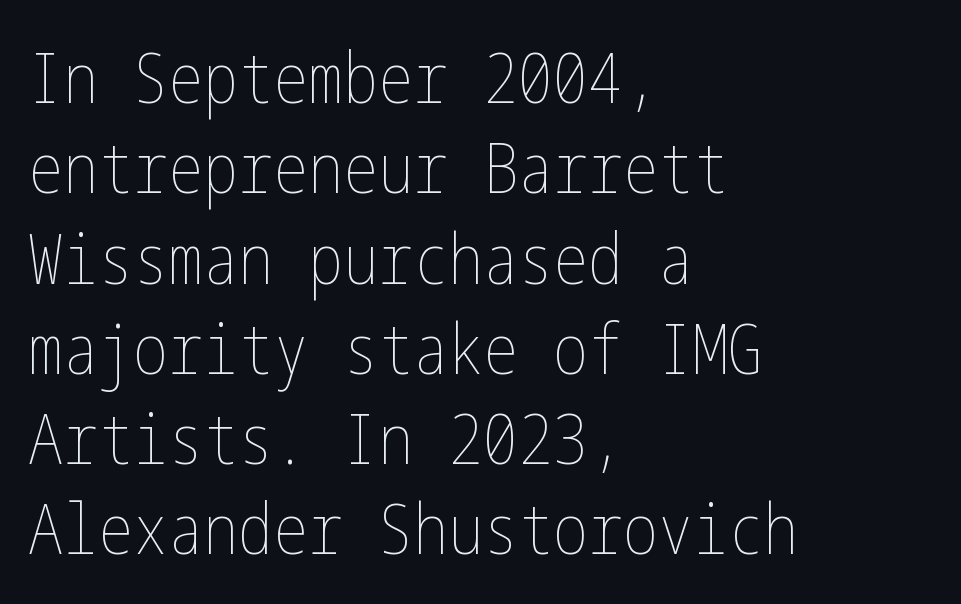
{"italic": "no", "bold": "no", "weight": "thin", "width": "condensed", "stroke_contrast": "low", "x_height": "medium", "underline": "no", "align": "left", "line_spacing": "normal", "line_spacing_ratio": 1.29, "letter_spacing": "normal", "letter_spacing_em": 0.0, "glyph_px": 70}
